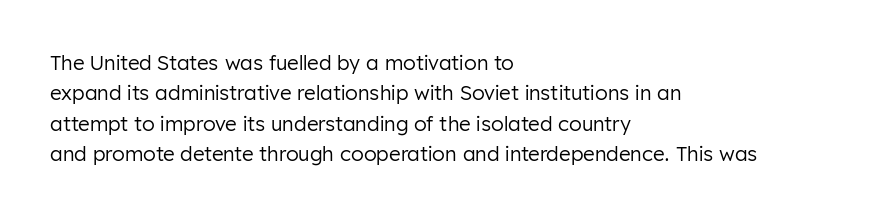
{"italic": "no", "bold": "no", "underline": "no", "align": "left", "line_spacing": "normal", "line_spacing_ratio": 1.52, "letter_spacing": "normal", "letter_spacing_em": 0.0, "glyph_px": 20}
